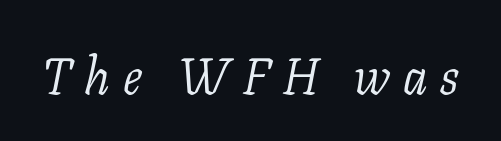
Q: Is the text bold? A: No.
Q: Is the text italic (slanted)? A: Yes, it leans right by about 11 degrees.
Q: Is the typeface a serif or a sans-serif typeface? A: Serif.
Q: Is the text underlined? A: No.
Q: Is the spacing between letters normal or unusually wide? A: Unusually wide.
Q: Width (condensed, normal, or wide)? A: Normal.
Q: Stroke contrast? A: Low.
Q: x-height? A: Medium.
Q: Monospaced? A: No.
